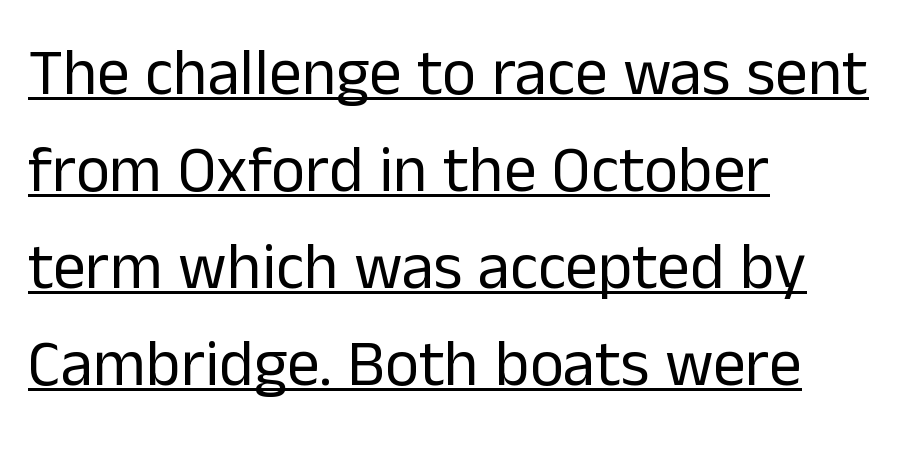
Short note: letters normally spaced. Is this a heavy cut? Hardly; it is regular or lighter. Style check: upright. The leading is moderate, giving the passage an even texture. Caption: multi-line text, flush left, ragged right. Do the characters align in a grid? No, the font is proportional.
